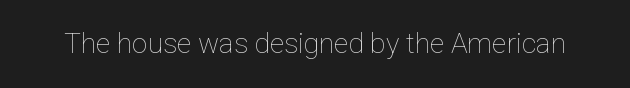
{"italic": "no", "bold": "no", "weight": "thin", "width": "normal", "stroke_contrast": "low", "x_height": "medium", "monospaced": "no", "underline": "no", "letter_spacing": "normal", "letter_spacing_em": 0.0, "glyph_px": 28}
